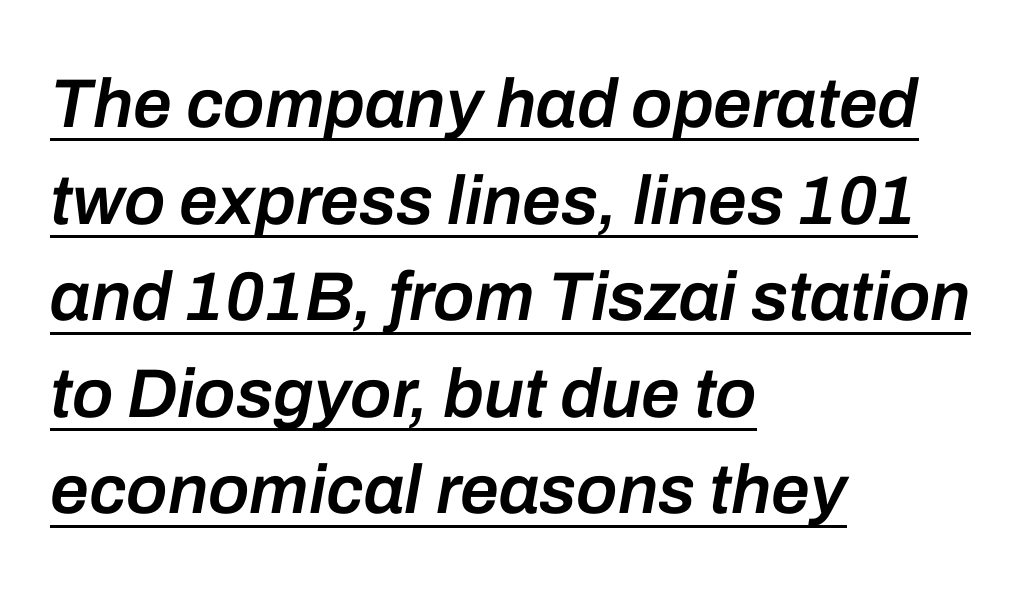
{"italic": "yes", "lean": "right", "slant_degrees": 10, "bold": "semi", "weight": "semibold", "width": "normal", "stroke_contrast": "low", "x_height": "medium", "monospaced": "no", "underline": "yes", "align": "left", "line_spacing": "normal", "line_spacing_ratio": 1.4, "letter_spacing": "normal", "letter_spacing_em": 0.0, "glyph_px": 69}
